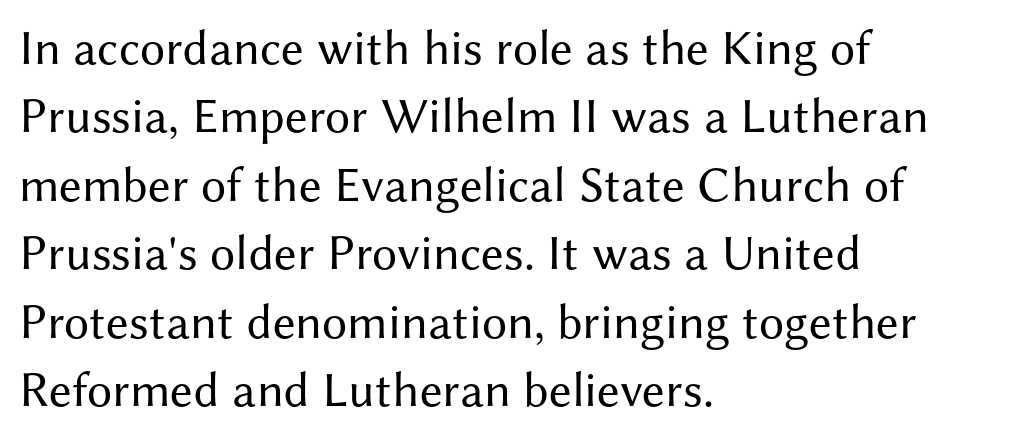
The image shows 50 px regular-weight sans-serif type, upright; set left-aligned, normal line spacing (1.37x), normal letter spacing, not underlined; medium stroke contrast and a medium x-height.
